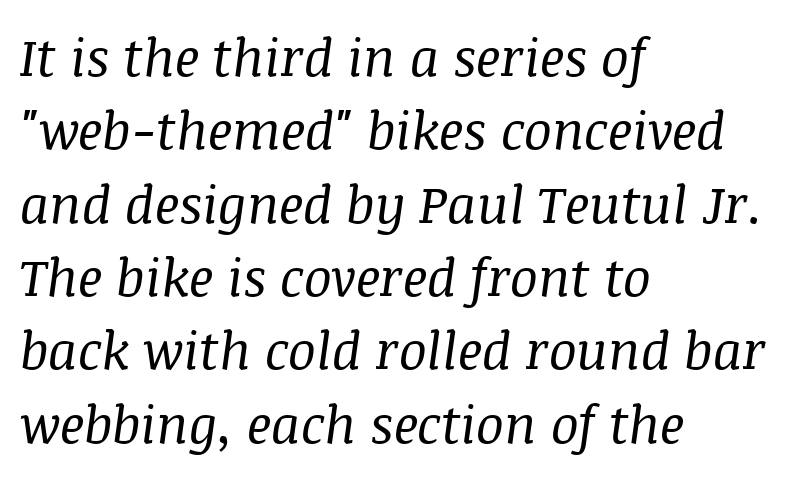
{"serif": "yes", "italic": "yes", "lean": "right", "slant_degrees": 8, "bold": "no", "weight": "regular", "width": "normal", "stroke_contrast": "medium", "x_height": "large", "monospaced": "no", "underline": "no", "align": "left", "line_spacing": "normal", "line_spacing_ratio": 1.41, "letter_spacing": "normal", "letter_spacing_em": 0.0, "glyph_px": 52}
